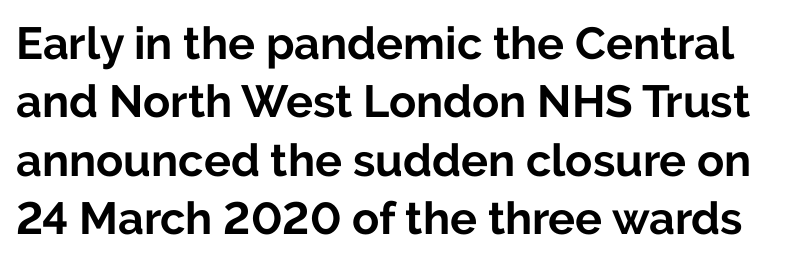
Q: Is the text bold? A: Yes.
Q: Is the text italic (slanted)? A: No, it is upright.
Q: Is the typeface a serif or a sans-serif typeface? A: Sans-serif.
Q: Is the text underlined? A: No.
Q: Is the spacing between letters normal or unusually wide? A: Normal.
Q: Is the spacing between lines tight, normal or loose? A: Normal.
Q: Width (condensed, normal, or wide)? A: Normal.
Q: Stroke contrast? A: Low.
Q: x-height? A: Medium.
Q: Monospaced? A: No.
